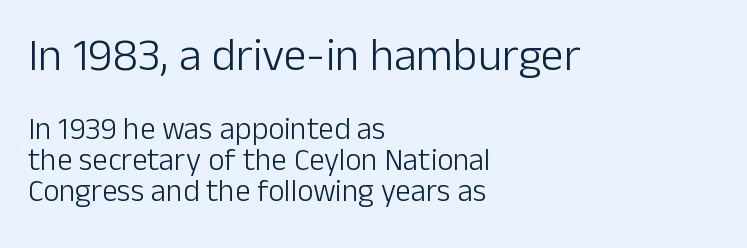
The image shows 46 px light sans-serif type, upright; set left-aligned, tight line spacing (1.0x), normal letter spacing, not underlined; the first (top) block is 1.48x larger; low stroke contrast and a medium x-height.
